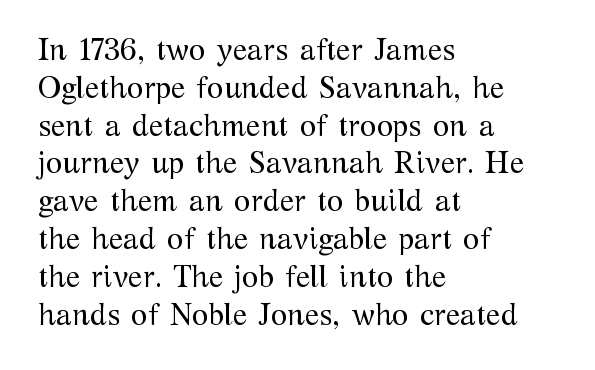
The image shows 30 px regular-weight serif type, upright; set left-aligned, normal line spacing (1.26x), normal letter spacing, not underlined; medium stroke contrast and a medium x-height.
